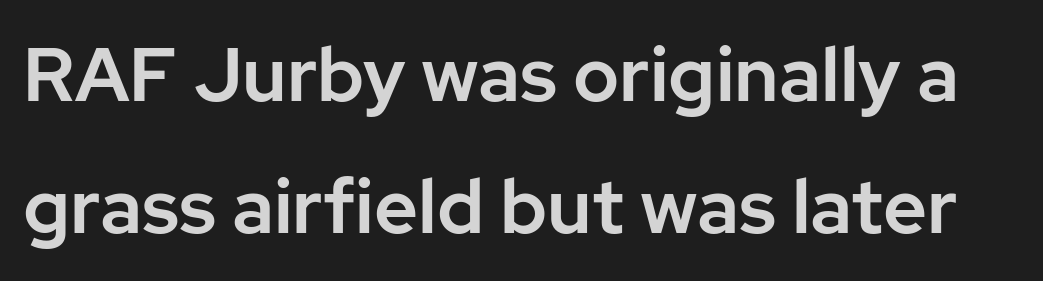
{"serif": "no", "italic": "no", "width": "normal", "stroke_contrast": "low", "x_height": "medium", "monospaced": "no", "underline": "no", "line_spacing_ratio": 1.74, "letter_spacing": "normal", "letter_spacing_em": 0.0, "glyph_px": 76}
